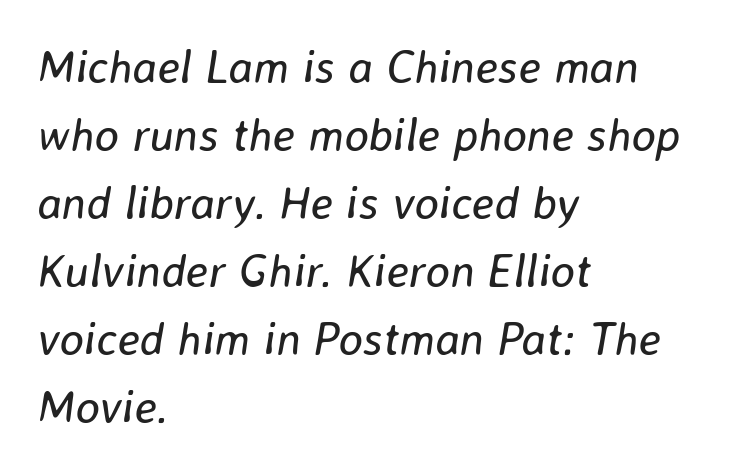
Reading down the block, your eye returns to a fixed left position each line. The face used here is rendered with its standard letterfit. Bare-footed words on every line. Note the varied advance widths — an 'i' is clearly narrower than an 'm'. Quick note: italic.
